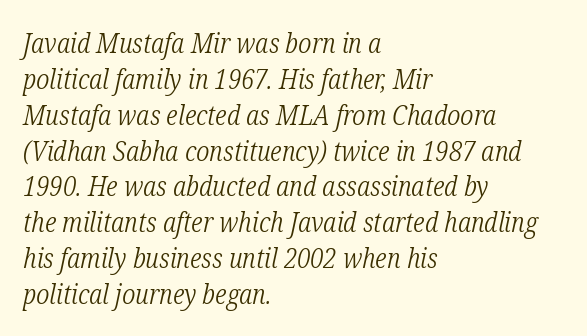
{"serif": "yes", "italic": "yes", "lean": "right", "slant_degrees": 12, "bold": "no", "weight": "light", "width": "condensed", "stroke_contrast": "low", "x_height": "medium", "monospaced": "no", "underline": "no", "align": "left", "line_spacing": "normal", "line_spacing_ratio": 1.28, "letter_spacing": "normal", "letter_spacing_em": 0.0, "glyph_px": 28}
